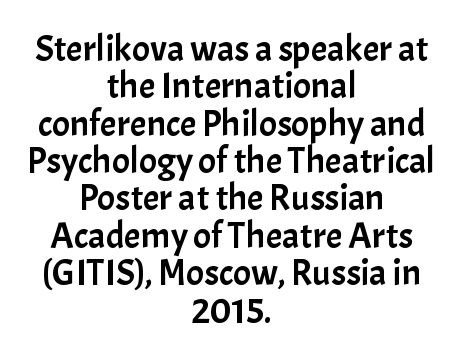
Q: Is the text italic (slanted)? A: No, it is upright.
Q: Is the typeface a serif or a sans-serif typeface? A: Sans-serif.
Q: Is the text underlined? A: No.
Q: How is the paragraph aligned? A: Centered.
Q: Is the spacing between letters normal or unusually wide? A: Normal.
Q: Is the spacing between lines tight, normal or loose? A: Tight.
Q: Width (condensed, normal, or wide)? A: Normal.
Q: Stroke contrast? A: Low.
Q: x-height? A: Medium.
Q: Monospaced? A: No.
